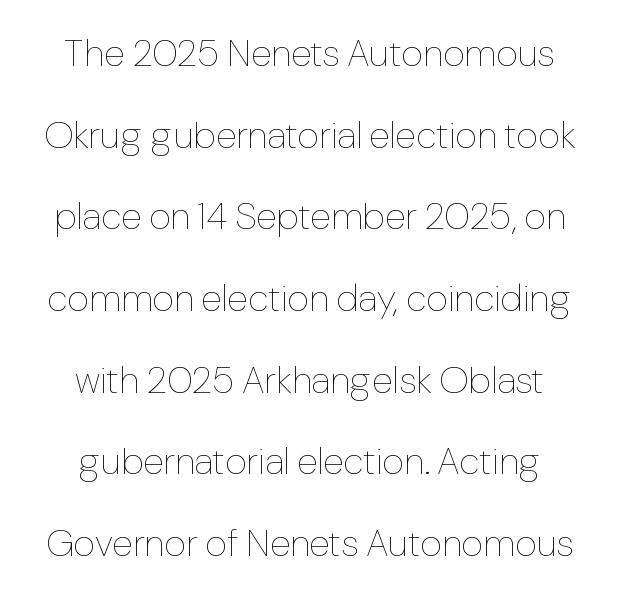
The font's upright variant was chosen for this text. The whitespace from short lines is split evenly between both sides. There is no visible air inserted between adjacent glyphs. This is not heavy type; no bold has been used. The passage shown is typed in a proportional face where columns would drift. Regarding leading, the lines here are spaced well apart.
